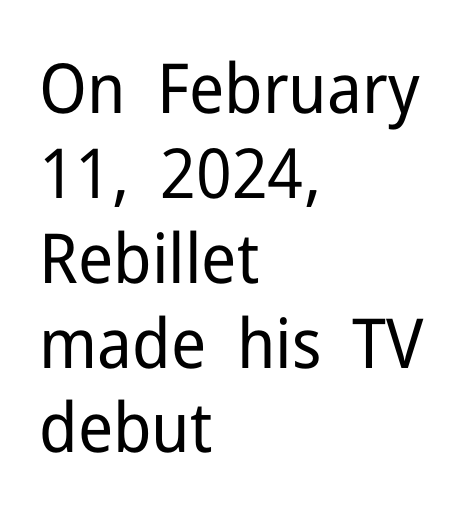
The typography opts for an upright posture over an oblique one. Observe the ordinary spacing: letters are neighbours, not strangers. Counters stay open thanks to moderate or lighter strokes. The words here are not underlined.
